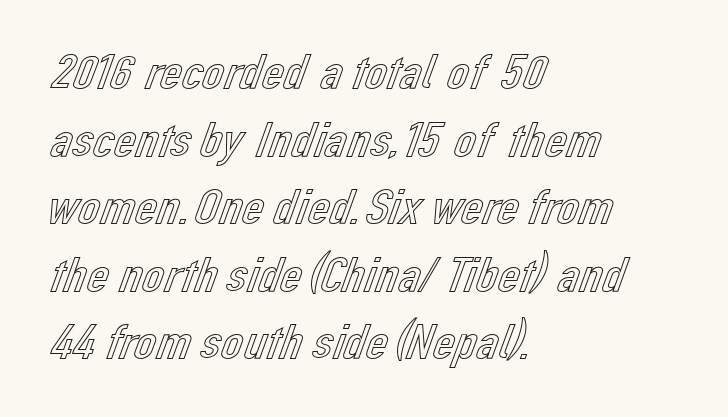
Q: Is the text italic (slanted)? A: Yes.
Q: Is the text underlined? A: No.
Q: How is the paragraph aligned? A: Left-aligned.
Q: Is the spacing between letters normal or unusually wide? A: Normal.
Q: Is the spacing between lines tight, normal or loose? A: Normal.
Q: Width (condensed, normal, or wide)? A: Normal.
Q: x-height? A: Medium.
Q: Monospaced? A: No.
